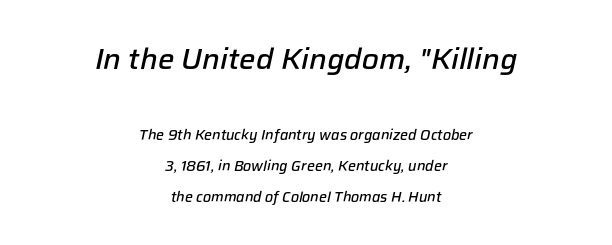
Q: Is the text bold? A: Semi-bold.
Q: Is the text italic (slanted)? A: Yes, it leans right by about 12 degrees.
Q: Is the text underlined? A: No.
Q: How is the paragraph aligned? A: Centered.
Q: Is the spacing between letters normal or unusually wide? A: Normal.
Q: Is the spacing between lines tight, normal or loose? A: Loose.
Q: Which block of text is set in a larger size, the first (top) or the second (bottom)? A: The first (top) one.
Q: Width (condensed, normal, or wide)? A: Normal.
Q: Stroke contrast? A: Low.
Q: x-height? A: Medium.
Q: Monospaced? A: No.
